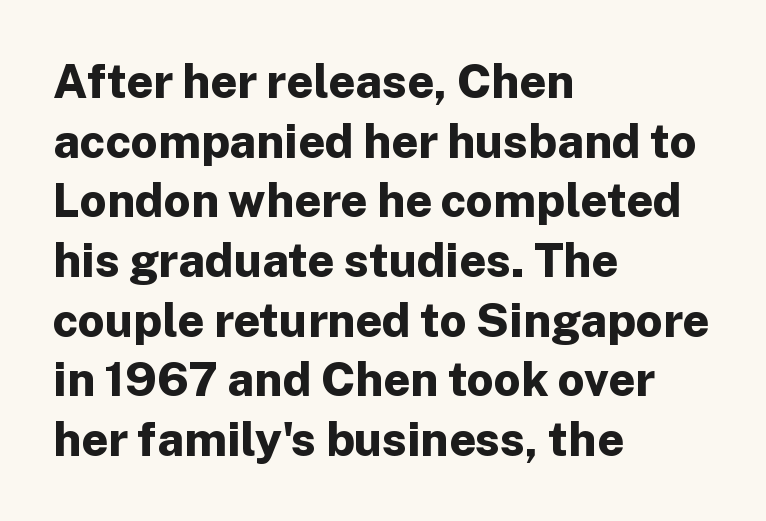
{"serif": "no", "italic": "no", "bold": "yes", "weight": "bold", "width": "normal", "stroke_contrast": "low", "x_height": "medium", "monospaced": "no", "underline": "no", "align": "left", "line_spacing": "normal", "line_spacing_ratio": 1.27, "letter_spacing": "normal", "letter_spacing_em": 0.0, "glyph_px": 47}
